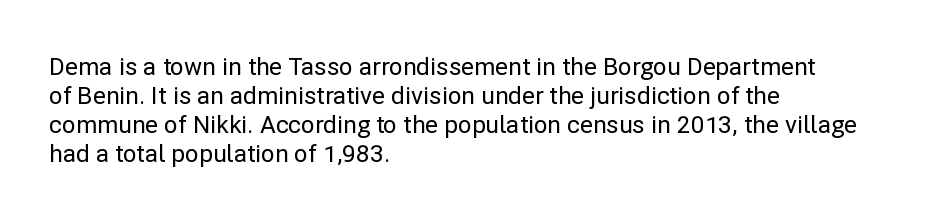
The image shows 24 px text type, upright; set left-aligned, line spacing 1.21x, normal letter spacing, not underlined.
